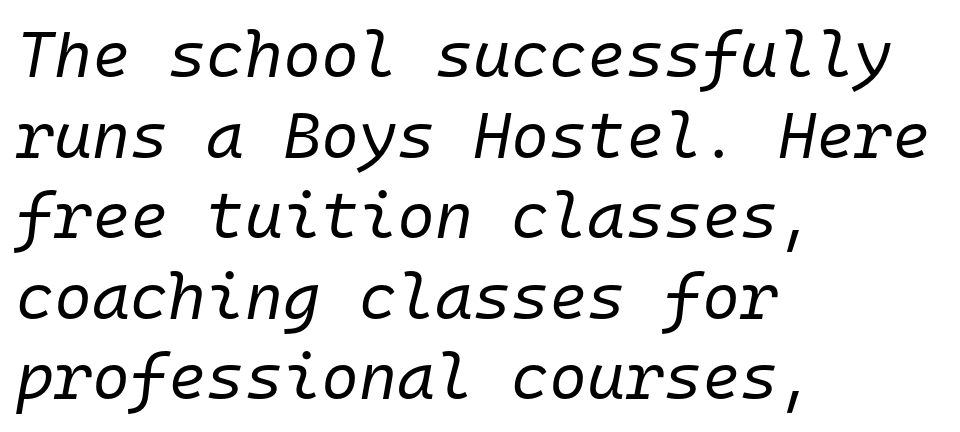
Q: Is the text bold? A: No.
Q: Is the text italic (slanted)? A: Yes, it leans right by about 10 degrees.
Q: Is the text underlined? A: No.
Q: How is the paragraph aligned? A: Left-aligned.
Q: Is the spacing between letters normal or unusually wide? A: Normal.
Q: Width (condensed, normal, or wide)? A: Normal.
Q: Stroke contrast? A: Low.
Q: x-height? A: Medium.
Q: Monospaced? A: Yes.
